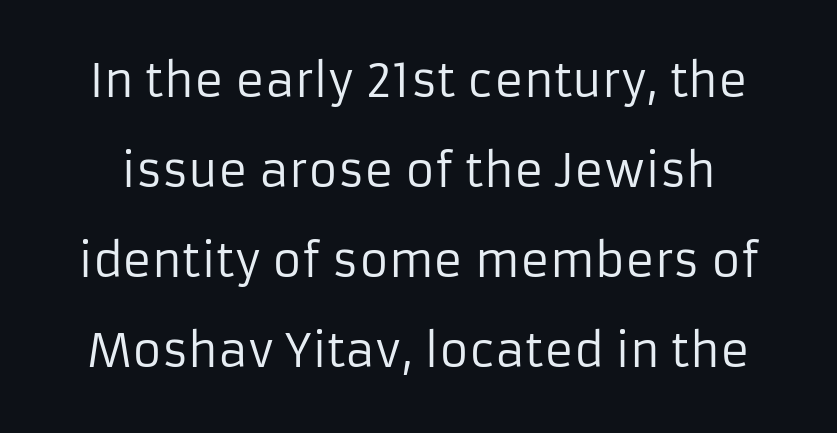
Widely set lines give the paragraph a tall, airy silhouette. These lines are rendered in a variable-pitch font. No feet cap the strokes, marking this as sans-serif type. Quick note: not italic, upright. Nobody drew a line under any word here. Stroke thickness stays within the range of a standard reading face or lighter.
